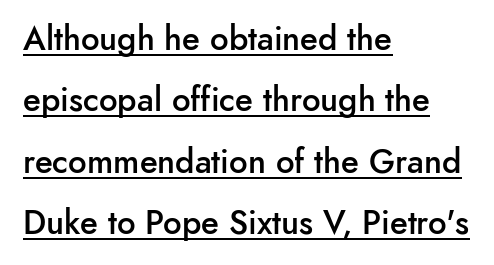
Q: Is the text bold? A: Semi-bold.
Q: Is the text italic (slanted)? A: No, it is upright.
Q: Is the typeface a serif or a sans-serif typeface? A: Sans-serif.
Q: Is the text underlined? A: Yes.
Q: How is the paragraph aligned? A: Left-aligned.
Q: Is the spacing between letters normal or unusually wide? A: Normal.
Q: Width (condensed, normal, or wide)? A: Normal.
Q: Stroke contrast? A: Low.
Q: x-height? A: Small.
Q: Monospaced? A: No.
